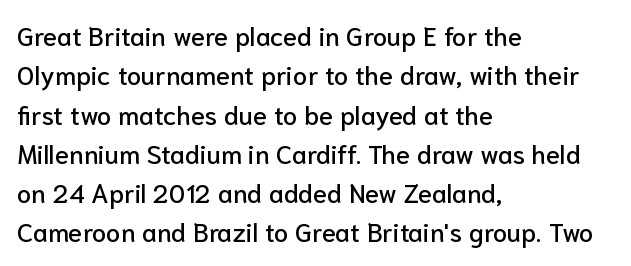
The image shows 26 px text type, upright; set left-aligned, normal line spacing (1.51x), normal letter spacing, not underlined.
